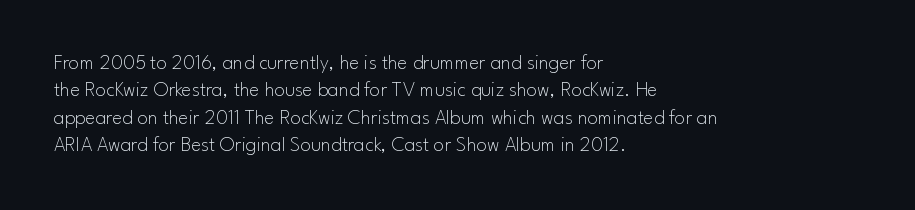
Q: Is the text bold? A: No.
Q: Is the text italic (slanted)? A: No, it is upright.
Q: Is the text underlined? A: No.
Q: How is the paragraph aligned? A: Left-aligned.
Q: Is the spacing between letters normal or unusually wide? A: Normal.
Q: Is the spacing between lines tight, normal or loose? A: Normal.
